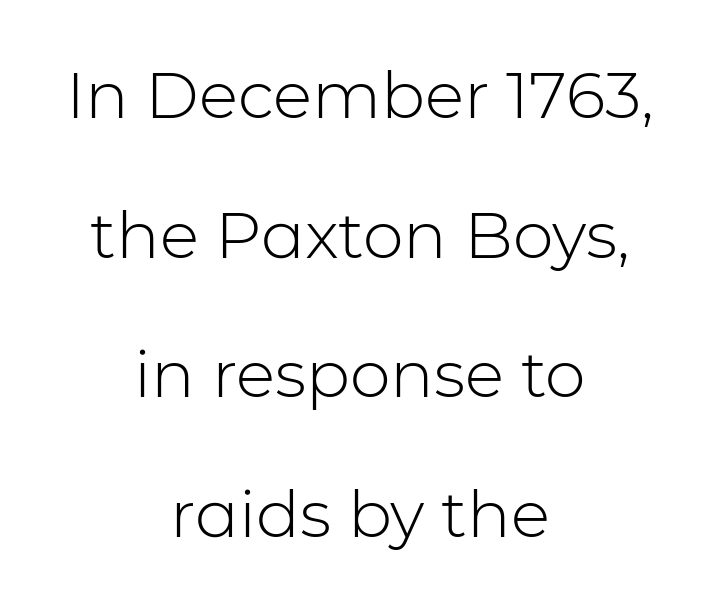
The image shows 65 px light sans-serif type, upright; set centered, loose line spacing (2.15x), normal letter spacing, not underlined; low stroke contrast and a medium x-height.
